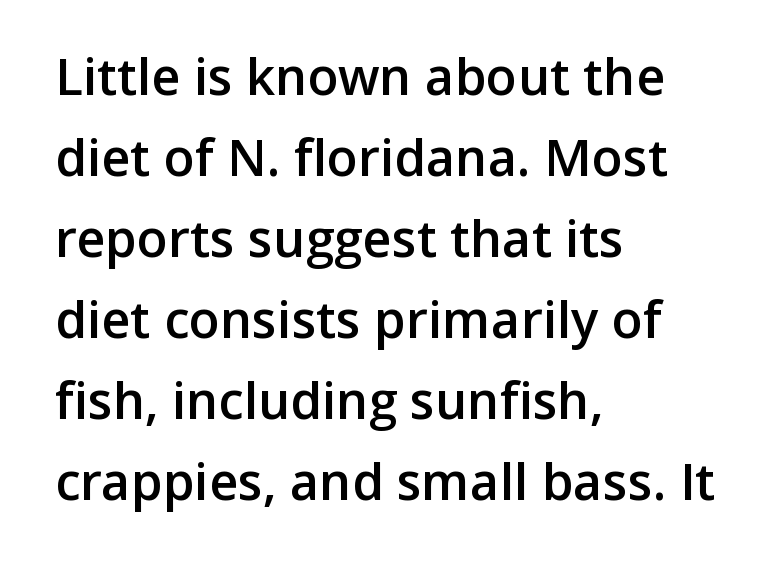
{"serif": "no", "italic": "no", "bold": "semi", "weight": "semibold", "width": "normal", "stroke_contrast": "low", "x_height": "medium", "monospaced": "no", "underline": "no", "align": "left", "line_spacing": "normal", "line_spacing_ratio": 1.59, "letter_spacing": "normal", "letter_spacing_em": 0.0, "glyph_px": 51}
